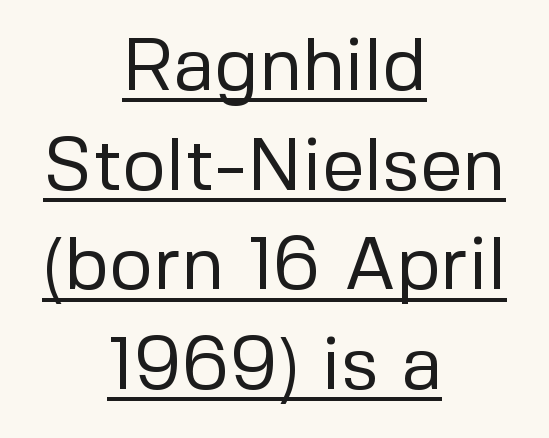
Nope, not italic — everything's standing straight. A student would call this center alignment; a typographer would say set centered. Stem width sits at or under what a default text font uses. The leading is moderate, giving the passage an even texture. Each letter keeps its own natural width here, so spacing adapts to shape.
